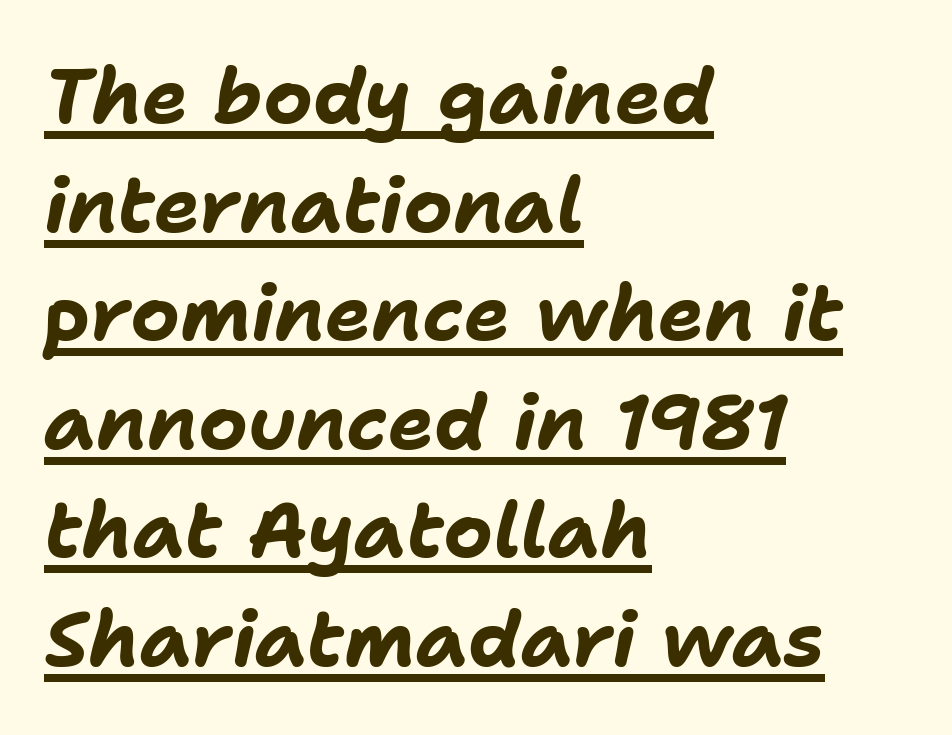
{"italic": "yes", "lean": "right", "slant_degrees": 11, "bold": "yes", "weight": "bold", "width": "normal", "stroke_contrast": "low", "x_height": "medium", "monospaced": "no", "underline": "yes", "align": "left", "line_spacing": "normal", "line_spacing_ratio": 1.41, "letter_spacing": "normal", "letter_spacing_em": 0.0, "glyph_px": 77}
